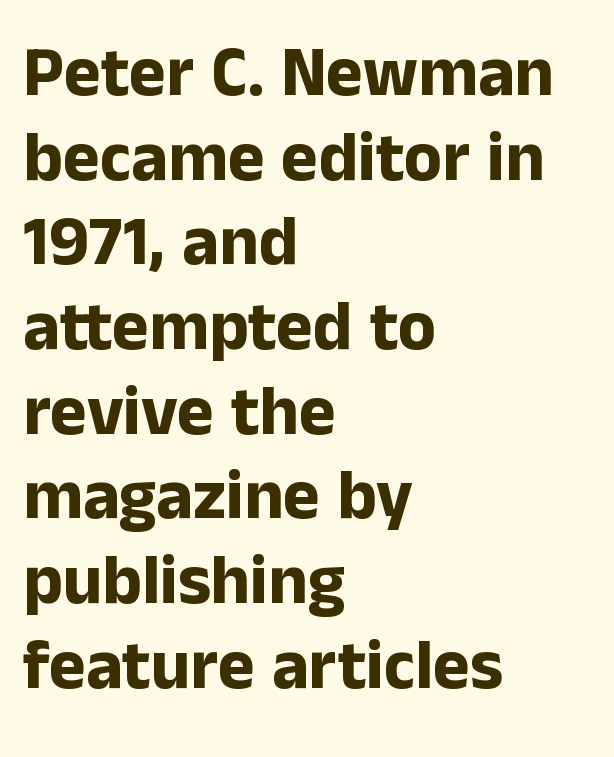
{"serif": "no", "italic": "no", "bold": "yes", "weight": "bold", "width": "normal", "stroke_contrast": "low", "x_height": "medium", "monospaced": "no", "underline": "no", "align": "left", "line_spacing_ratio": 1.21, "letter_spacing": "normal", "letter_spacing_em": 0.0, "glyph_px": 70}
